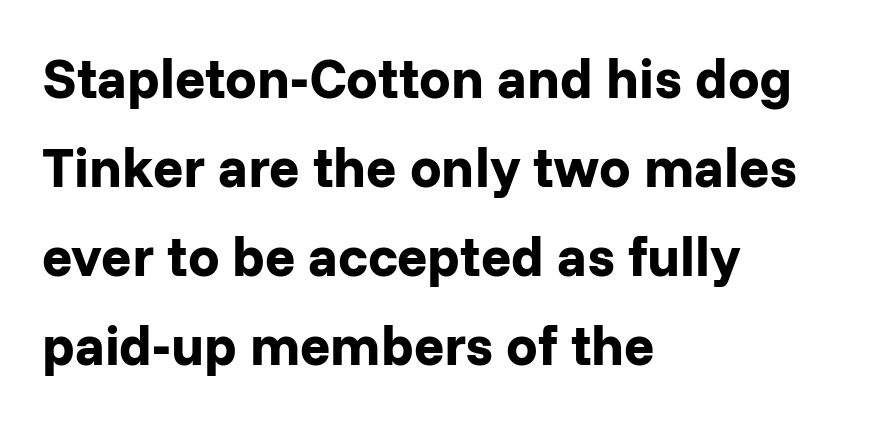
The image shows 56 px bold sans-serif type, upright; set left-aligned, normal line spacing (1.59x), normal letter spacing, not underlined; low stroke contrast and a medium x-height.
